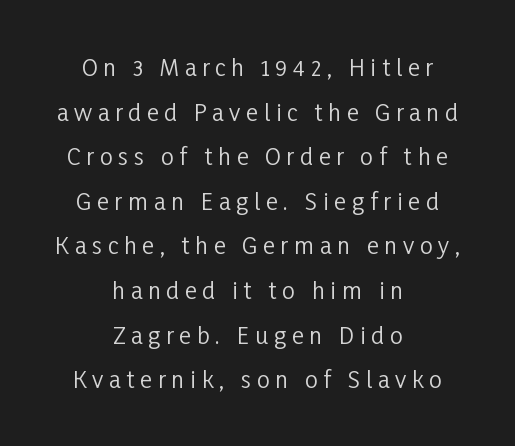
Honestly, there is no underline to notice here at all. Inter-character spacing is expanded well beyond the font's built-in metrics. The typography opts for an upright posture over an oblique one. Typeset on center — no edge is straight. The letters look calm and open, with moderate or lighter stems. Vertically, the passage feels expansive, rows floating well apart.
